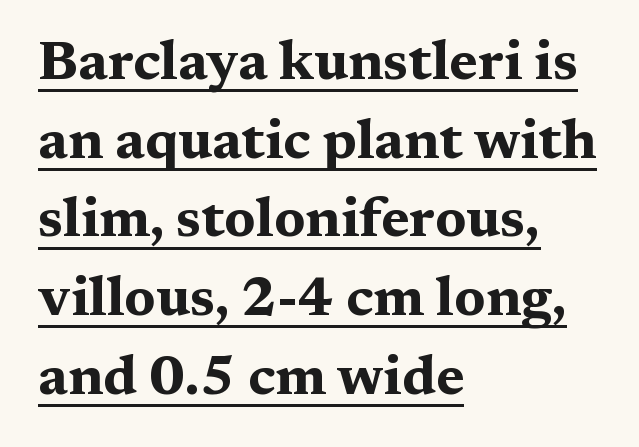
The image shows 55 px bold, wide serif type, upright; set left-aligned, normal line spacing (1.43x), normal letter spacing, underlined; medium stroke contrast and a medium x-height.
